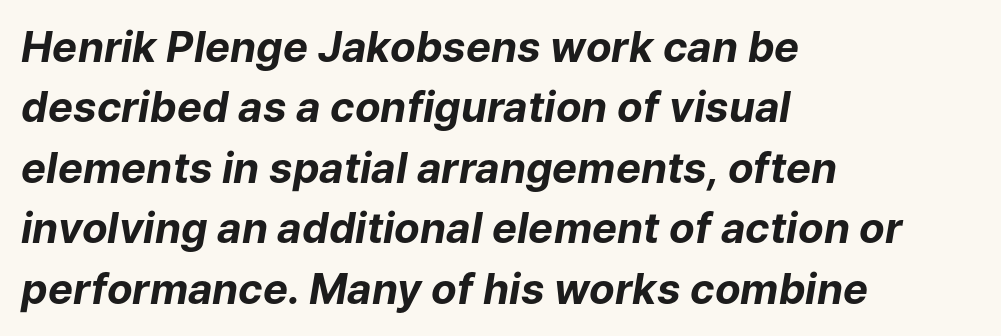
Q: Is the text bold? A: Yes.
Q: Is the text italic (slanted)? A: Yes, it leans right by about 9 degrees.
Q: Is the text underlined? A: No.
Q: How is the paragraph aligned? A: Left-aligned.
Q: Is the spacing between letters normal or unusually wide? A: Normal.
Q: Is the spacing between lines tight, normal or loose? A: Normal.
Q: Width (condensed, normal, or wide)? A: Normal.
Q: Stroke contrast? A: Low.
Q: x-height? A: Medium.
Q: Monospaced? A: No.
